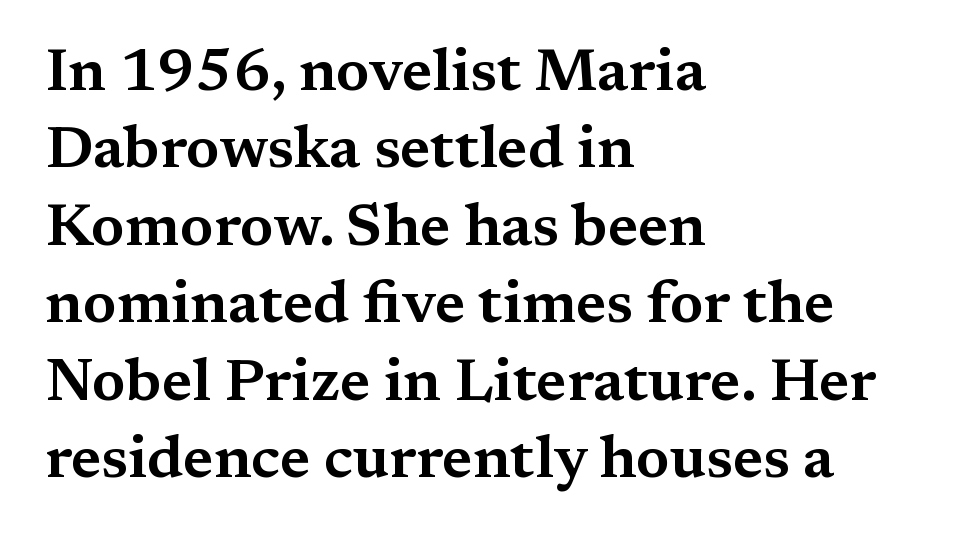
The string is rendered with underlining switched off. Honestly, the row spacing looks completely unremarkable. The rendering uses natural spacing where letterforms have individual widths. Does the copy run flush right? No — it runs flush left. Upright lettering throughout. No extra tracking has been applied to these lines.
